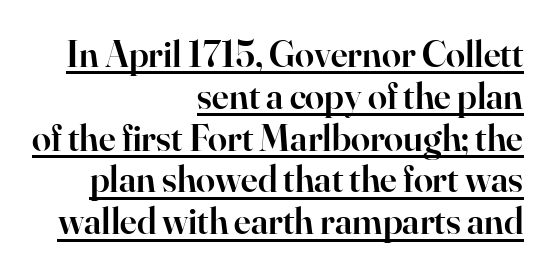
Q: Is the text bold? A: Semi-bold.
Q: Is the text italic (slanted)? A: No, it is upright.
Q: Is the typeface a serif or a sans-serif typeface? A: Serif.
Q: Is the text underlined? A: Yes.
Q: How is the paragraph aligned? A: Right-aligned.
Q: Is the spacing between letters normal or unusually wide? A: Normal.
Q: Is the spacing between lines tight, normal or loose? A: Tight.
Q: Width (condensed, normal, or wide)? A: Normal.
Q: Stroke contrast? A: High.
Q: x-height? A: Small.
Q: Monospaced? A: No.
